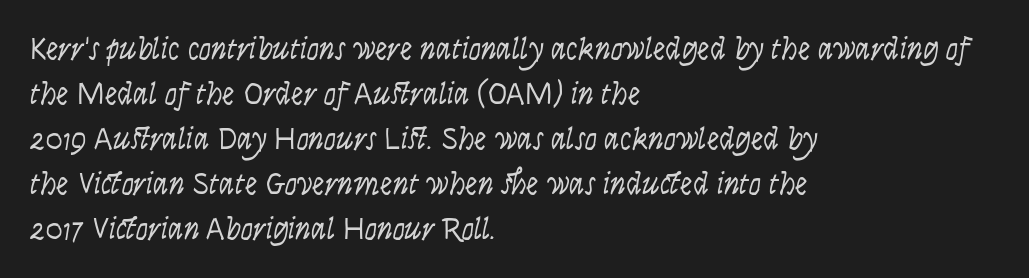
{"serif": "no", "bold": "no", "weight": "light", "width": "condensed", "stroke_contrast": "low", "x_height": "large", "monospaced": "no", "underline": "no", "align": "left", "line_spacing": "normal", "line_spacing_ratio": 1.45, "letter_spacing": "normal", "letter_spacing_em": 0.0, "glyph_px": 31}
